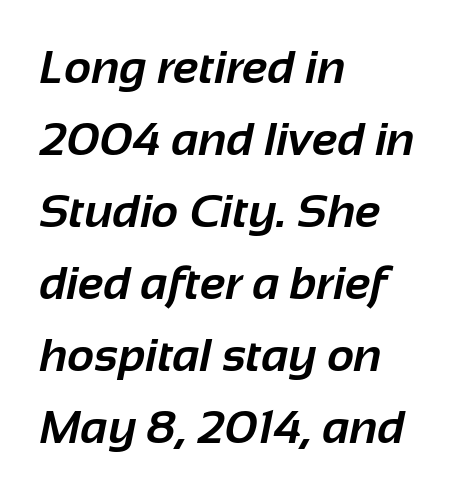
Nothing sits at the stroke ends, so this counts as sans-serif. The vertical gap from one line to the next is medium. The strokes are fattened all the way to bold. Glyph-to-glyph distance matches everyday printed text. One-word summary of the alignment: left.
